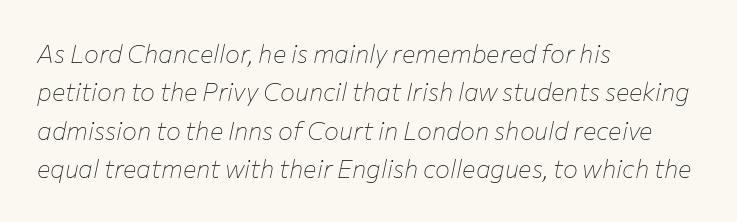
{"italic": "yes", "lean": "right", "slant_degrees": 12, "bold": "no", "underline": "no", "align": "left", "line_spacing": "normal", "line_spacing_ratio": 1.54, "letter_spacing": "normal", "letter_spacing_em": 0.0, "glyph_px": 25}
